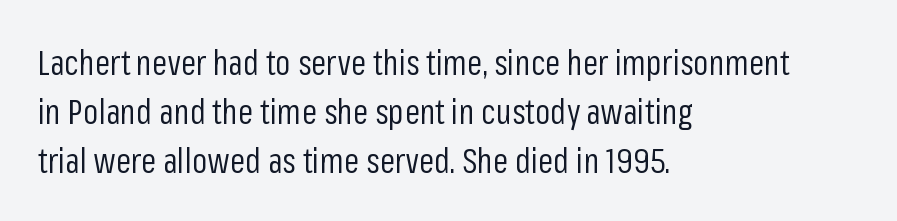
These lines are composed in type without serifs. The lines sit at an ordinary, default distance from one another. Stems and bowls with no extra thickness — not bold. Do the characters align in a grid? No, the font is proportional. Each word holds together tightly as a unit, with standard inter-letter gaps. The lettering holds an erect, upright posture throughout.
